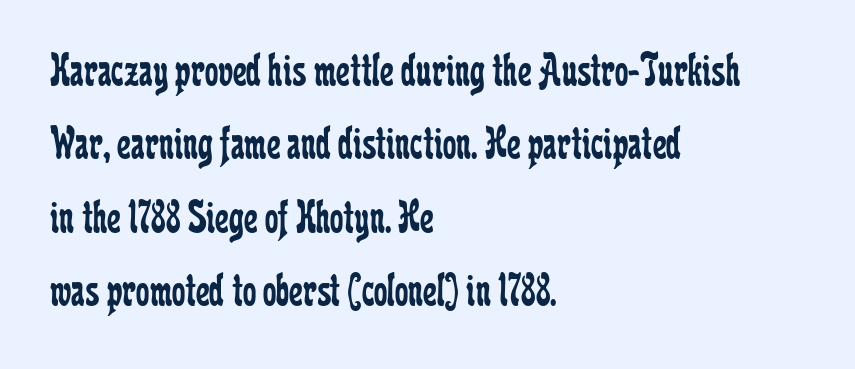
{"serif": "yes", "italic": "no", "bold": "no", "weight": "regular", "width": "condensed", "stroke_contrast": "low", "x_height": "medium", "monospaced": "no", "underline": "no", "align": "left", "line_spacing": "normal", "line_spacing_ratio": 1.53, "letter_spacing": "normal", "letter_spacing_em": 0.0, "glyph_px": 48}
